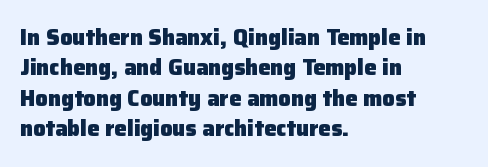
{"italic": "no", "bold": "yes", "underline": "no", "align": "left", "line_spacing": "normal", "line_spacing_ratio": 1.38, "letter_spacing": "normal", "letter_spacing_em": 0.0, "glyph_px": 22}
